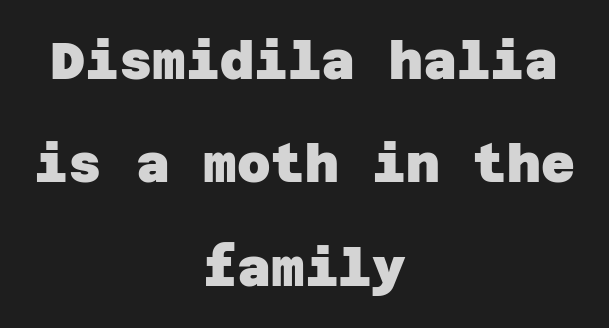
{"serif": "no", "bold": "yes", "weight": "heavy", "width": "normal", "stroke_contrast": "low", "x_height": "large", "underline": "no", "align": "center", "line_spacing": "loose", "line_spacing_ratio": 1.99, "letter_spacing": "normal", "letter_spacing_em": 0.0, "glyph_px": 52}
